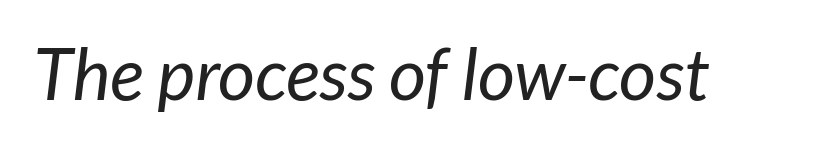
The image shows 72 px regular-weight sans-serif type; set normal letter spacing, not underlined; low stroke contrast and a medium x-height.
